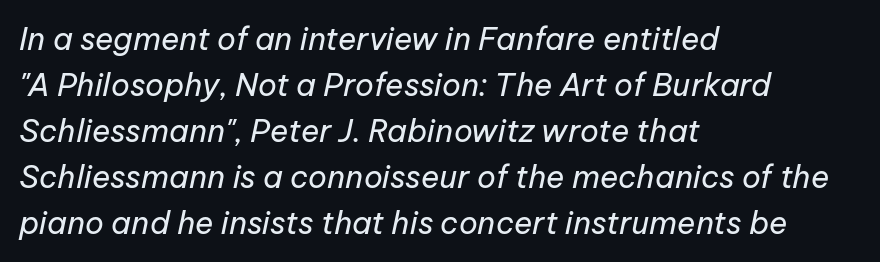
{"italic": "yes", "lean": "right", "slant_degrees": 12, "bold": "no", "weight": "regular", "width": "normal", "stroke_contrast": "low", "x_height": "medium", "monospaced": "no", "underline": "no", "align": "left", "line_spacing": "normal", "line_spacing_ratio": 1.48, "letter_spacing": "normal", "letter_spacing_em": 0.0, "glyph_px": 31}
